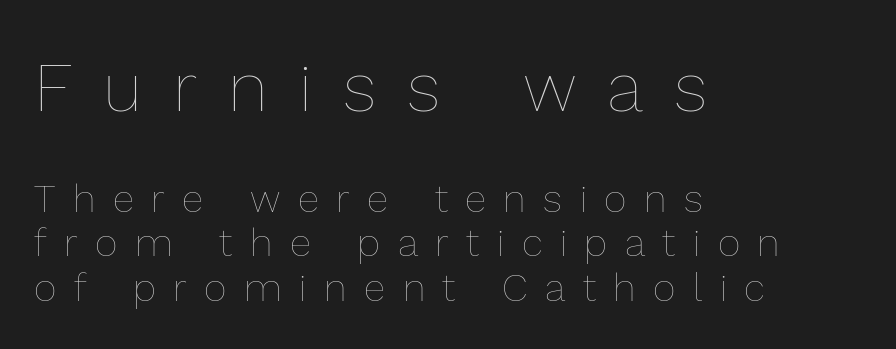
{"italic": "no", "bold": "no", "weight": "thin", "width": "normal", "x_height": "medium", "monospaced": "no", "underline": "no", "align": "left", "line_spacing": "tight", "line_spacing_ratio": 1.14, "letter_spacing": "wide", "letter_spacing_em": 0.45, "larger_block": "first", "size_ratio": 1.77, "glyph_px": 69}
